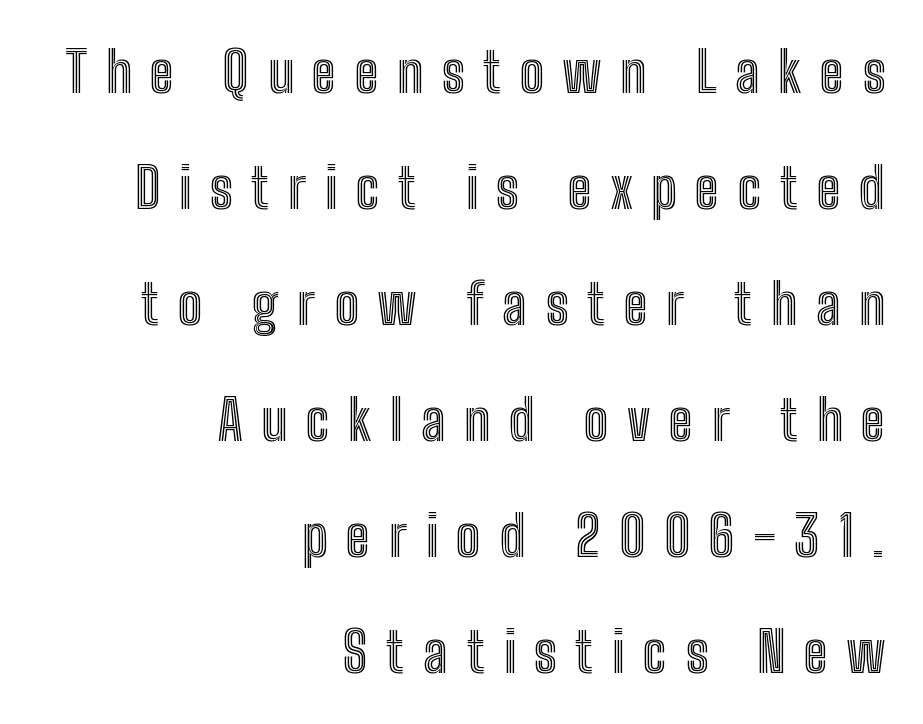
Q: Is the text italic (slanted)? A: No, it is upright.
Q: Is the text underlined? A: No.
Q: How is the paragraph aligned? A: Right-aligned.
Q: Is the spacing between letters normal or unusually wide? A: Unusually wide.
Q: Is the spacing between lines tight, normal or loose? A: Loose.
Q: Width (condensed, normal, or wide)? A: Condensed.
Q: x-height? A: Medium.
Q: Monospaced? A: No.
